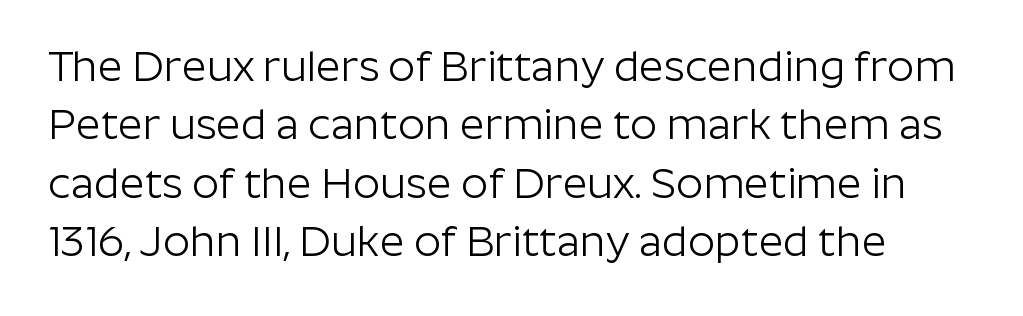
This sample has the flowing, uneven cadence of proportional lettering. Grotesque or geometric, the face here clearly has no serifs. This block has exactly the height ordinary leading produces. Weight: not bold — regular or lighter.
